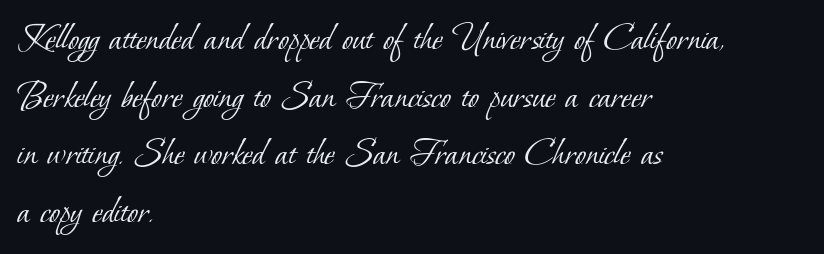
The image shows 39 px light serif type; set left-aligned, normal line spacing (1.48x), normal letter spacing, not underlined; low stroke contrast and a small x-height.
